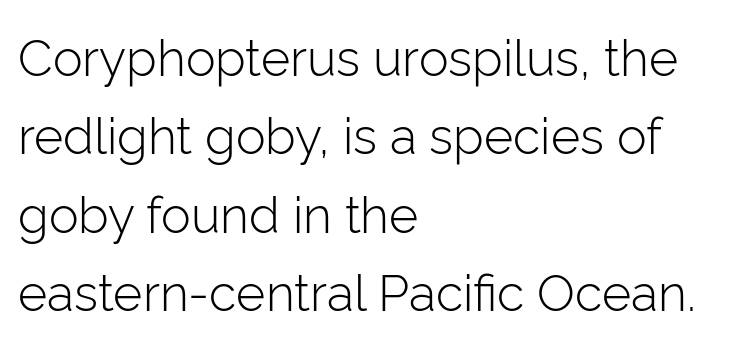
The image shows 50 px light sans-serif type, upright; set left-aligned, normal line spacing (1.57x), normal letter spacing, not underlined; low stroke contrast and a medium x-height.
